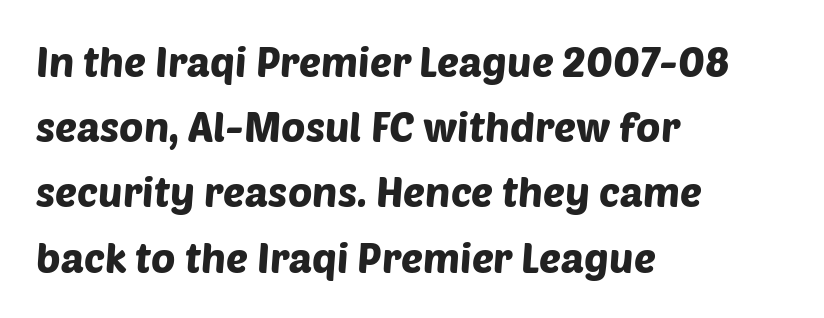
{"serif": "no", "width": "normal", "stroke_contrast": "low", "x_height": "large", "monospaced": "no", "underline": "no", "align": "left", "line_spacing": "normal", "line_spacing_ratio": 1.59, "letter_spacing": "normal", "letter_spacing_em": 0.0, "glyph_px": 41}
